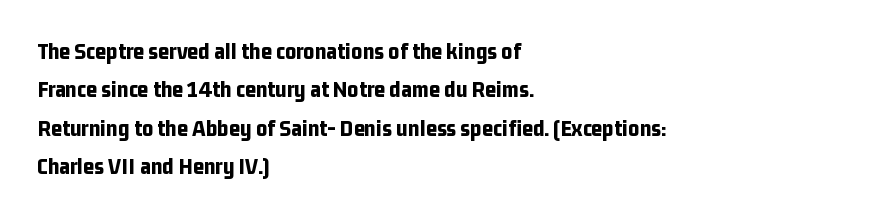
Check the space under the baseline: it is left empty. A classic flush-left, rag-right setting is used for this passage. These lines sit exactly where default settings would place them. Students, note that the glyphs here touch the page at normal intervals. The type sits square on the baseline with zero lean.
